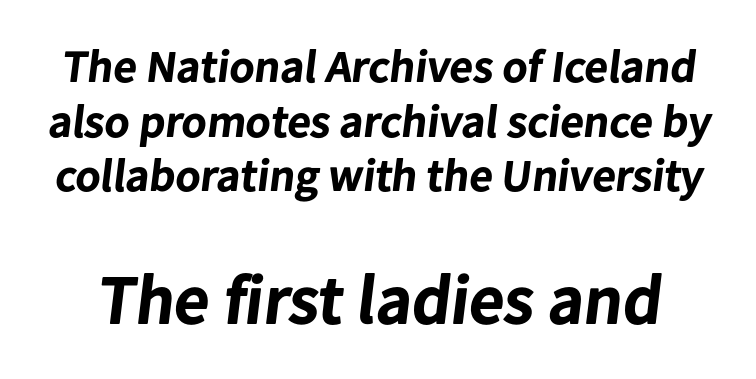
Q: Is the text bold? A: Yes.
Q: Is the typeface a serif or a sans-serif typeface? A: Sans-serif.
Q: Is the text underlined? A: No.
Q: Is the spacing between letters normal or unusually wide? A: Normal.
Q: Which block of text is set in a larger size, the first (top) or the second (bottom)? A: The second (bottom) one.
Q: Width (condensed, normal, or wide)? A: Normal.
Q: Stroke contrast? A: Low.
Q: x-height? A: Medium.
Q: Monospaced? A: No.
